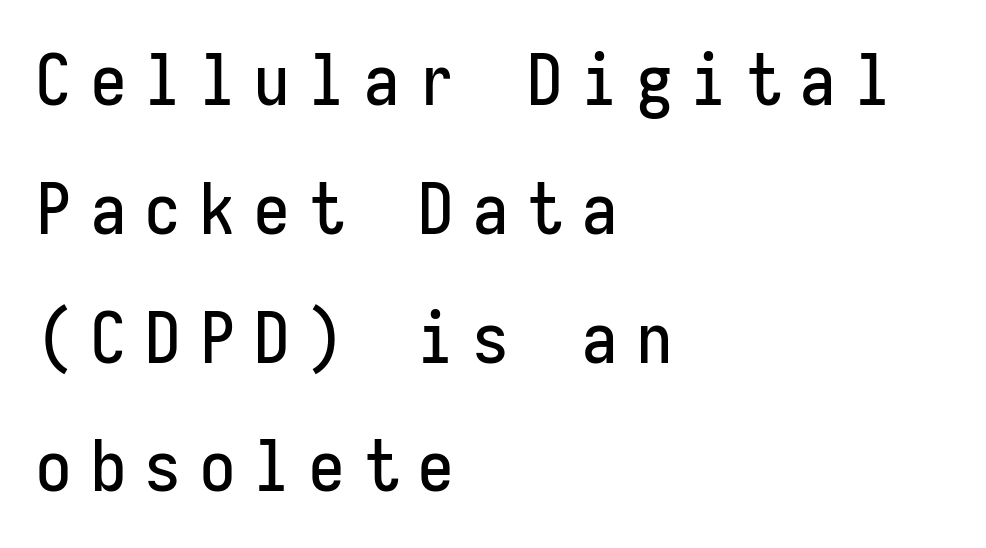
The passage shown is typeset with a sans-serif family. There is plenty of visible air inserted between adjacent glyphs. Left-aligned paragraph, ragged on the right. The passage shown is typed in a monospace face where columns stay perfectly aligned. These lines were composed using upright roman letters.
